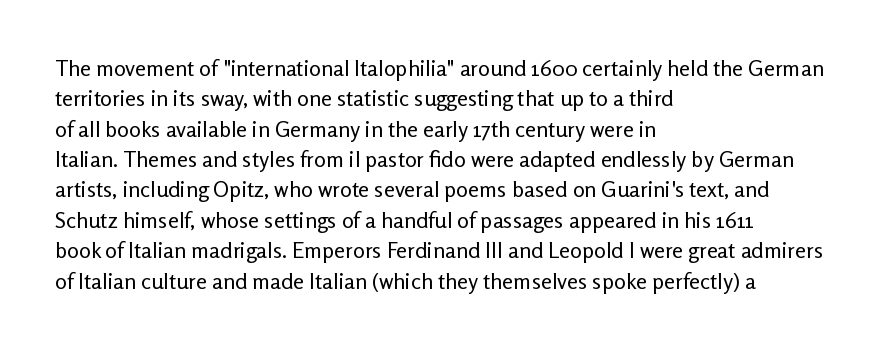
The image shows 22 px text type, upright; set left-aligned, normal line spacing (1.38x), normal letter spacing, not underlined.
